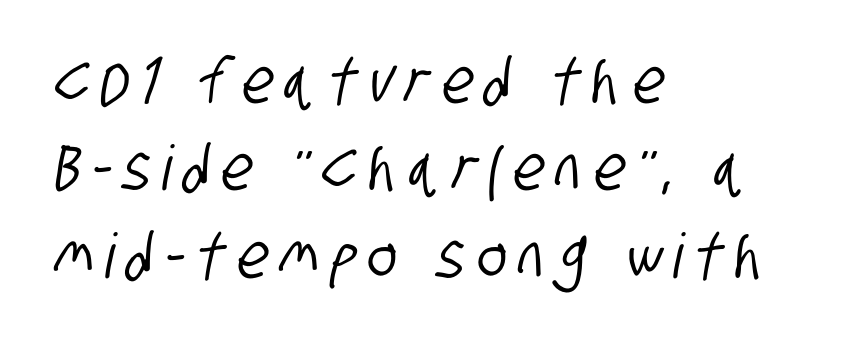
Q: Is the typeface a serif or a sans-serif typeface? A: Sans-serif.
Q: Is the text underlined? A: No.
Q: How is the paragraph aligned? A: Left-aligned.
Q: Is the spacing between letters normal or unusually wide? A: Unusually wide.
Q: Is the spacing between lines tight, normal or loose? A: Normal.
Q: Width (condensed, normal, or wide)? A: Condensed.
Q: Stroke contrast? A: Low.
Q: x-height? A: Large.
Q: Monospaced? A: No.
